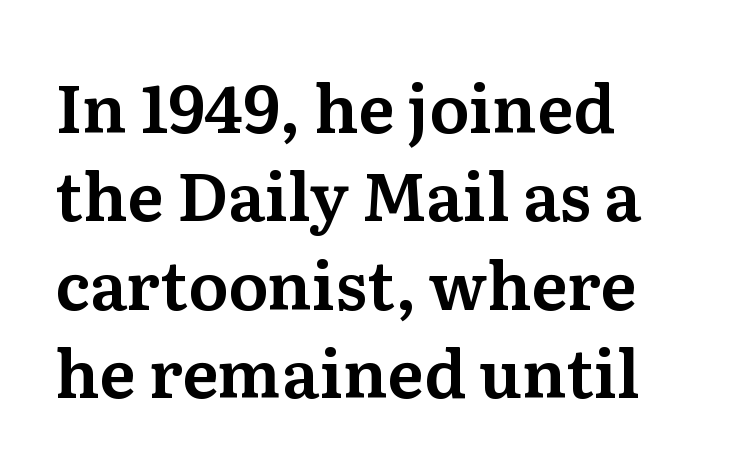
Leading: standard. The letters stand straight up with perfectly vertical stems. This rendering uses left alignment, leaving the right contour irregular. Character widths vary here, with narrow letters taking less room than wide ones.
